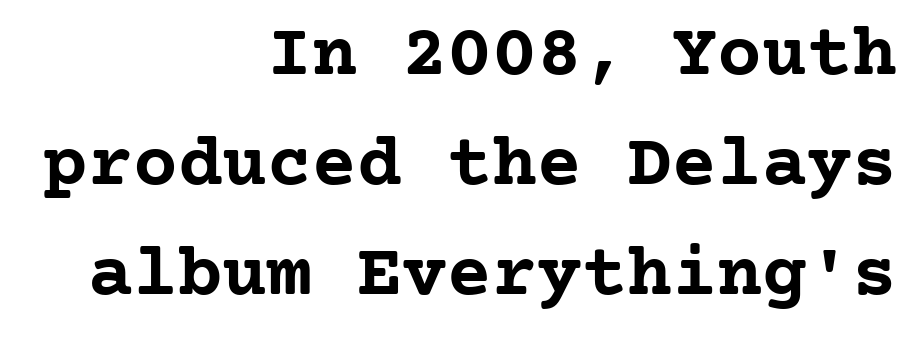
Q: Is the text bold? A: Yes.
Q: Is the text italic (slanted)? A: No, it is upright.
Q: Is the typeface a serif or a sans-serif typeface? A: Serif.
Q: Is the text underlined? A: No.
Q: How is the paragraph aligned? A: Right-aligned.
Q: Is the spacing between letters normal or unusually wide? A: Normal.
Q: Is the spacing between lines tight, normal or loose? A: Normal.
Q: Width (condensed, normal, or wide)? A: Normal.
Q: Stroke contrast? A: Low.
Q: x-height? A: Medium.
Q: Monospaced? A: Yes.
